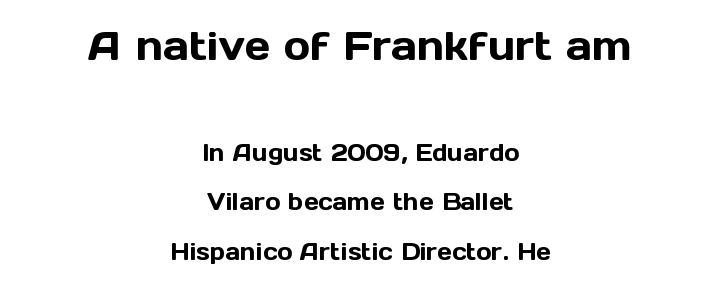
{"serif": "no", "italic": "no", "width": "normal", "x_height": "medium", "monospaced": "no", "underline": "no", "align": "center", "line_spacing": "loose", "line_spacing_ratio": 2.15, "letter_spacing": "normal", "letter_spacing_em": 0.0, "larger_block": "first", "size_ratio": 1.74, "glyph_px": 40}
